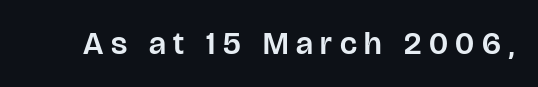
The image shows 32 px sans-serif type, upright; set unusually wide letter spacing (+0.24 em), not underlined; low stroke contrast and a large x-height.
